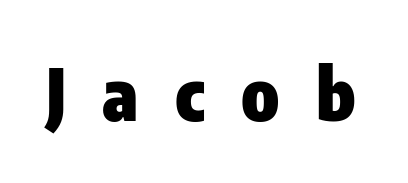
Do the characters align in a grid? No, the font is proportional. A roman cut, with each character standing at attention. The type family on display is of the sans-serif kind. What weight is shown? A full bold with thick strokes.
